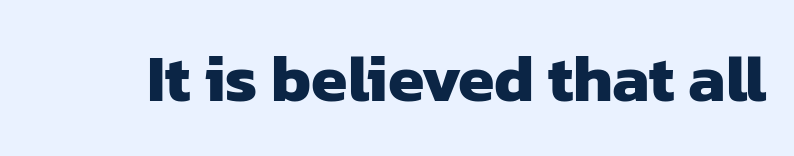
Heavy-handed strokes throughout: this text is bold. The rendering uses natural spacing where letterforms have individual widths. The baseline area is clear. What kind of face is this? One without serifs — a sans.
